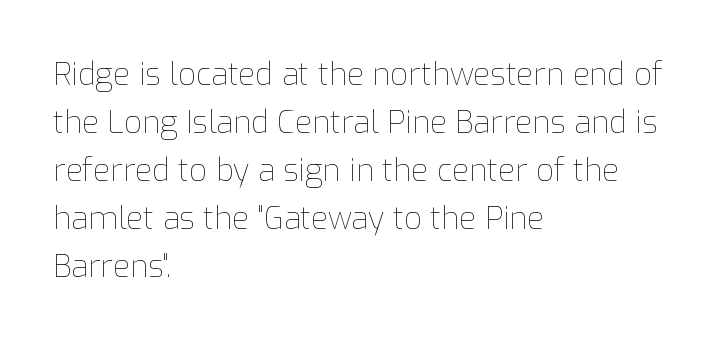
Notice how descenders clear the ascenders below comfortably — that's standard leading. The space directly below the letters is spotless. Vertical stems look standard width or narrower in stroke. Letter spacing: default. Character widths vary here, with narrow letters taking less room than wide ones.
